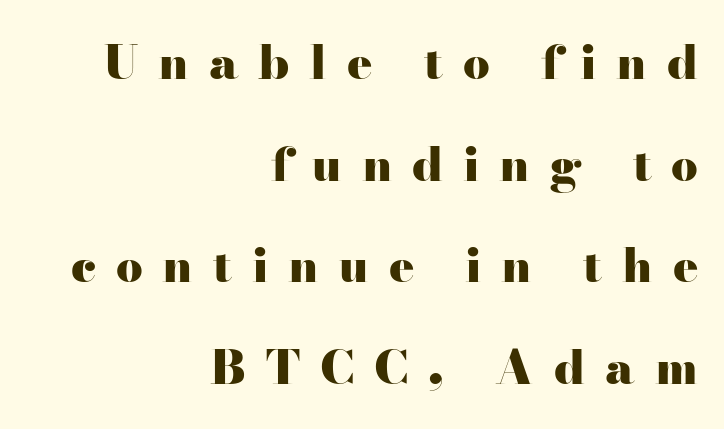
{"serif": "yes", "italic": "no", "bold": "yes", "weight": "heavy", "width": "wide", "stroke_contrast": "high", "x_height": "small", "monospaced": "no", "underline": "no", "align": "right", "line_spacing": "loose", "line_spacing_ratio": 2.16, "letter_spacing": "wide", "letter_spacing_em": 0.42, "glyph_px": 47}
